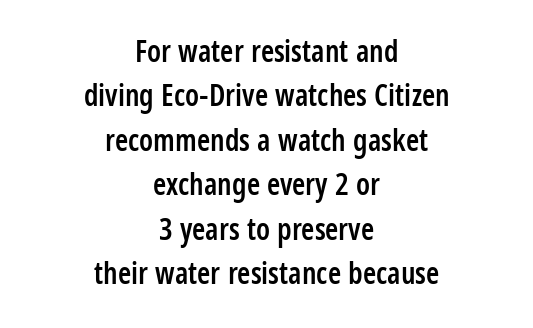
The string is rendered with underlining switched off. In terms of leading, this rendering sits right in the middle. On the weight axis this lands at semibold, roughly 600. Characters follow at the spacing the type designer built in. Do the characters align in a grid? No, the font is proportional. The letters stand straight up with perfectly vertical stems.
